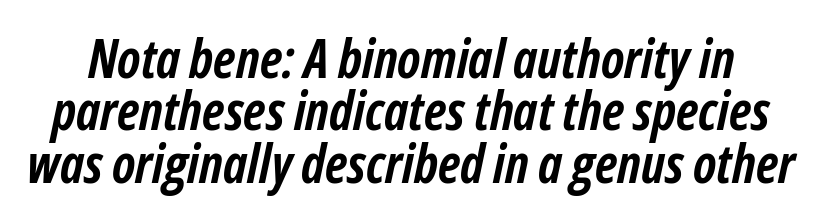
Q: Is the text bold? A: Yes.
Q: Is the text italic (slanted)? A: Yes, it leans right by about 12 degrees.
Q: Is the text underlined? A: No.
Q: Is the spacing between letters normal or unusually wide? A: Normal.
Q: Is the spacing between lines tight, normal or loose? A: Tight.
Q: Width (condensed, normal, or wide)? A: Condensed.
Q: Stroke contrast? A: Low.
Q: x-height? A: Medium.
Q: Monospaced? A: No.
